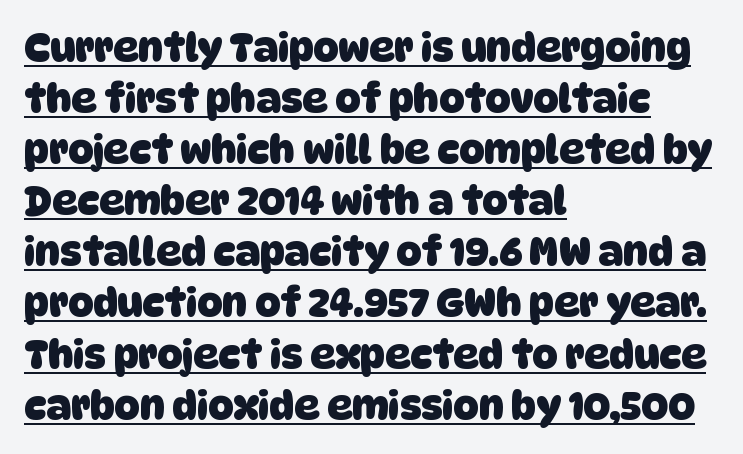
{"serif": "no", "bold": "yes", "weight": "heavy", "width": "normal", "stroke_contrast": "low", "x_height": "large", "monospaced": "no", "underline": "yes", "align": "left", "line_spacing": "normal", "line_spacing_ratio": 1.31, "letter_spacing": "normal", "letter_spacing_em": 0.0, "glyph_px": 39}
